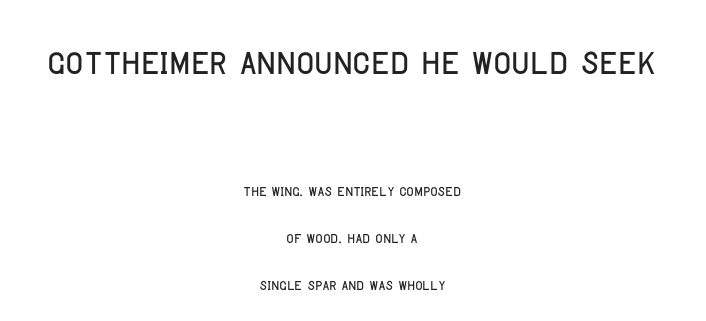
{"serif": "no", "italic": "no", "width": "condensed", "stroke_contrast": "low", "x_height": "large", "monospaced": "no", "underline": "no", "align": "center", "line_spacing": "loose", "line_spacing_ratio": 2.35, "letter_spacing": "normal", "letter_spacing_em": 0.0, "larger_block": "first", "size_ratio": 2.45, "glyph_px": 49}
